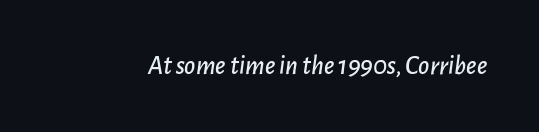
The passage shown leans; its letterforms are oblique. Anything drawn beneath the words? Only blank space. The gaps between neighbouring characters are ordinary and unremarkable.
